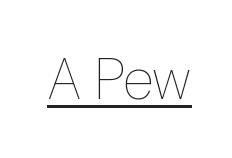
Q: Is the text bold? A: No.
Q: Is the text italic (slanted)? A: No, it is upright.
Q: Is the text underlined? A: Yes.
Q: Is the spacing between letters normal or unusually wide? A: Normal.
Q: Width (condensed, normal, or wide)? A: Normal.
Q: Stroke contrast? A: Low.
Q: x-height? A: Medium.
Q: Monospaced? A: No.
